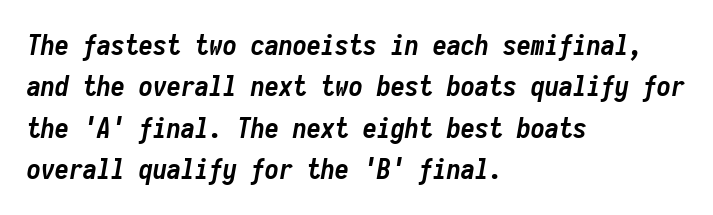
{"italic": "yes", "lean": "right", "slant_degrees": 10, "bold": "yes", "weight": "semibold", "width": "condensed", "stroke_contrast": "low", "x_height": "medium", "monospaced": "yes", "underline": "no", "align": "left", "line_spacing": "normal", "line_spacing_ratio": 1.48, "letter_spacing": "normal", "letter_spacing_em": 0.0, "glyph_px": 28}
